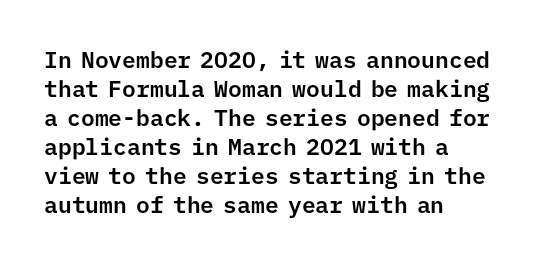
{"italic": "no", "underline": "no", "align": "left", "line_spacing": "normal", "line_spacing_ratio": 1.26, "letter_spacing": "normal", "letter_spacing_em": 0.0, "glyph_px": 23}
